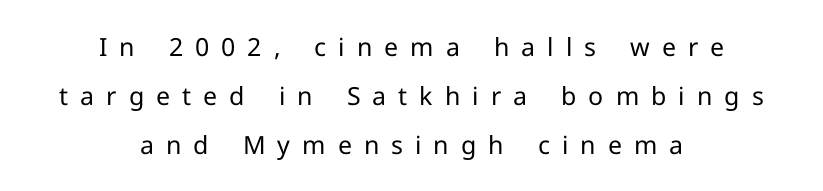
The image shows 25 px text type, upright; set centered, loose line spacing (1.96x), unusually wide letter spacing (+0.48 em), not underlined.
